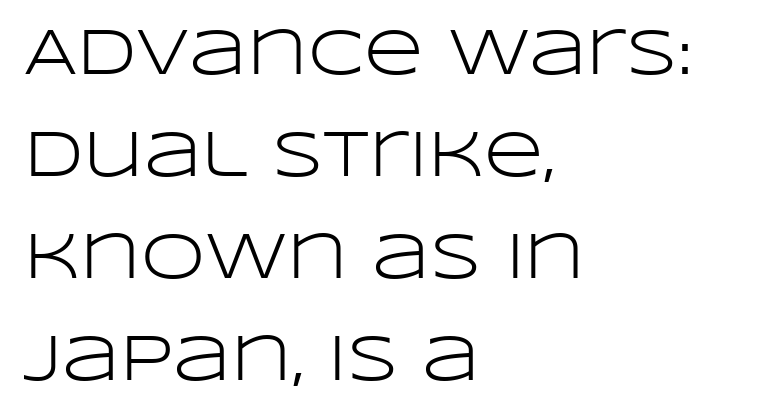
{"serif": "no", "italic": "no", "bold": "no", "weight": "light", "width": "wide", "stroke_contrast": "low", "x_height": "large", "monospaced": "no", "underline": "no", "align": "left", "line_spacing": "normal", "line_spacing_ratio": 1.57, "letter_spacing": "normal", "letter_spacing_em": 0.0, "glyph_px": 65}
